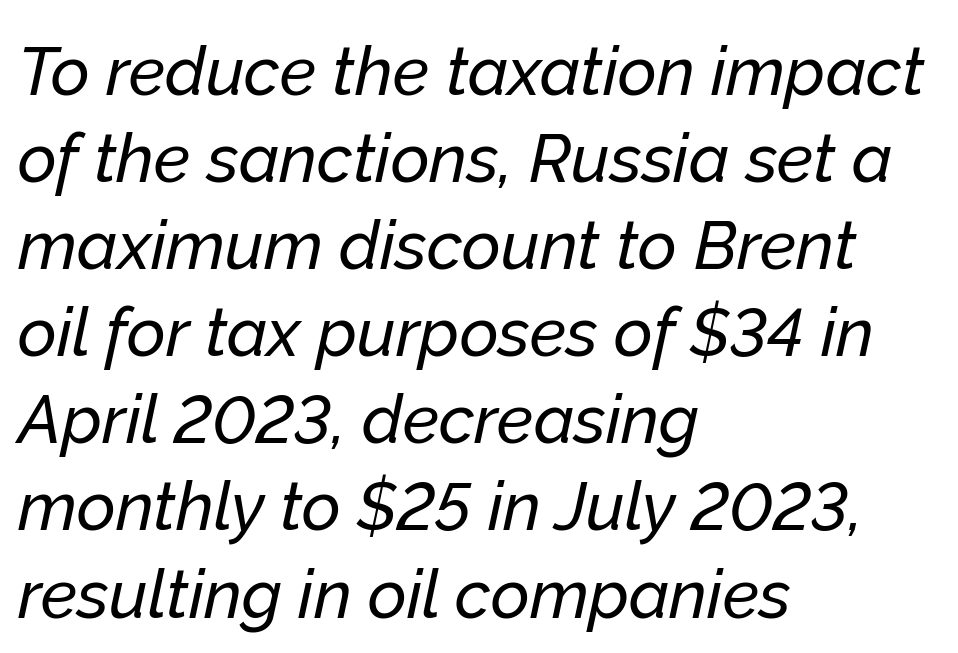
Q: Is the text italic (slanted)? A: Yes, it leans right by about 12 degrees.
Q: Is the text underlined? A: No.
Q: How is the paragraph aligned? A: Left-aligned.
Q: Is the spacing between letters normal or unusually wide? A: Normal.
Q: Is the spacing between lines tight, normal or loose? A: Normal.
Q: Width (condensed, normal, or wide)? A: Normal.
Q: Stroke contrast? A: Low.
Q: x-height? A: Medium.
Q: Monospaced? A: No.
